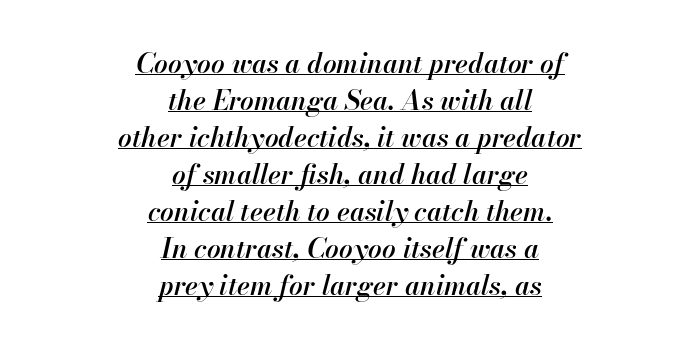
Q: Is the text bold? A: Semi-bold.
Q: Is the text italic (slanted)? A: Yes, it leans right by about 13 degrees.
Q: Is the text underlined? A: Yes.
Q: How is the paragraph aligned? A: Centered.
Q: Is the spacing between letters normal or unusually wide? A: Normal.
Q: Is the spacing between lines tight, normal or loose? A: Normal.
